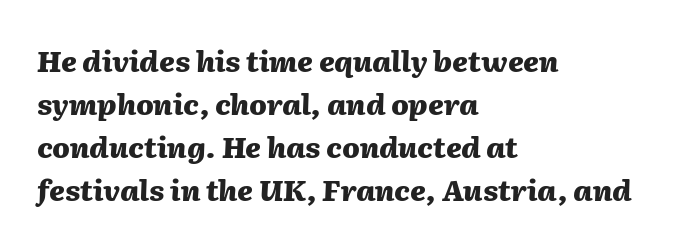
Nobody drew a line under any word here. In terms of weight, the rendering is a true, heavy bold. You could call the tracking neutral — neither tight nor loose. The rendering uses natural spacing where letterforms have individual widths. Left-aligned paragraph, ragged on the right. Does the leading feel generous? No, just average.
